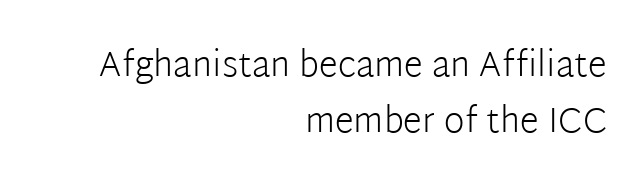
The image shows 35 px light sans-serif type, upright; set right-aligned, normal line spacing (1.6x), normal letter spacing, not underlined; low stroke contrast and a medium x-height.
